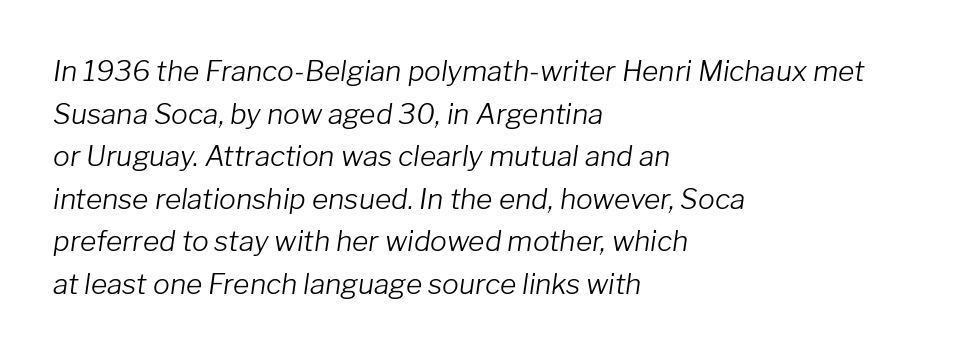
{"italic": "yes", "lean": "right", "slant_degrees": 8, "bold": "no", "weight": "light", "width": "normal", "stroke_contrast": "low", "x_height": "medium", "monospaced": "no", "underline": "no", "align": "left", "line_spacing": "normal", "line_spacing_ratio": 1.52, "letter_spacing": "normal", "letter_spacing_em": 0.0, "glyph_px": 28}
